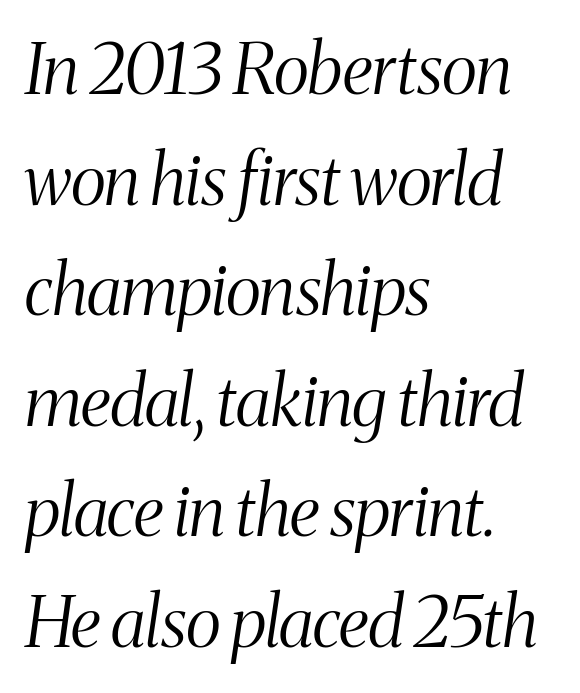
The area under the type is left untouched. You can tell it's italic because the verticals aren't actually vertical. Stroke mass is kept to a normal reading level or below. Spacing between characters is what you'd get straight out of the box. Proportional: the letters do not fall into vertical columns.
